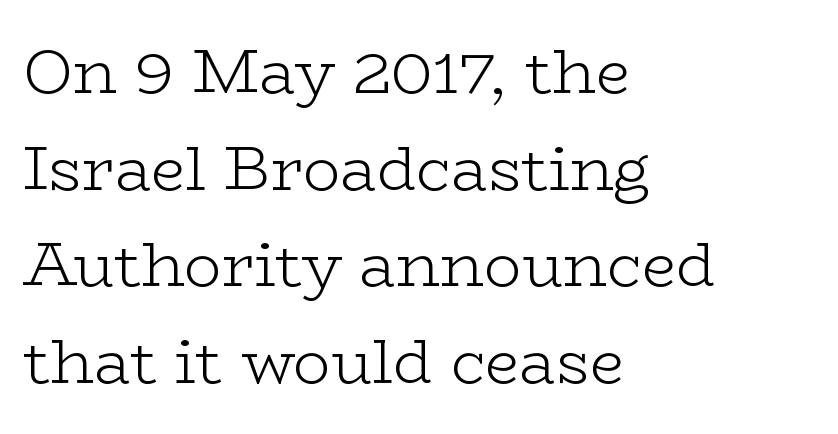
{"serif": "yes", "italic": "no", "bold": "no", "weight": "light", "width": "wide", "stroke_contrast": "low", "x_height": "medium", "monospaced": "no", "underline": "no", "align": "left", "line_spacing": "normal", "line_spacing_ratio": 1.56, "letter_spacing": "normal", "letter_spacing_em": 0.0, "glyph_px": 62}
